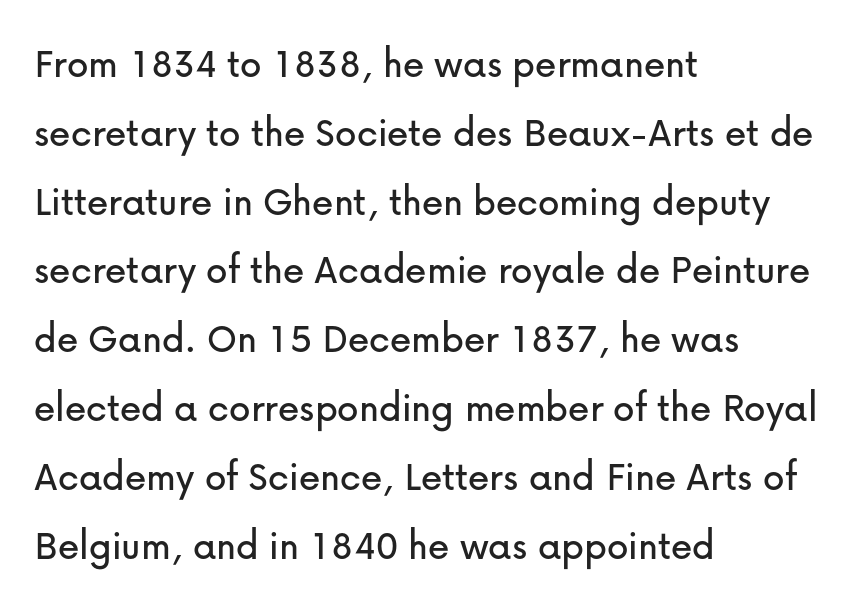
The image shows 43 px sans-serif type, upright; set left-aligned, normal line spacing (1.6x), normal letter spacing, not underlined; low stroke contrast and a medium x-height.
